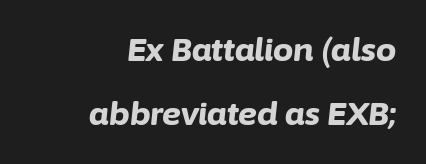
{"italic": "yes", "lean": "right", "slant_degrees": 6, "bold": "yes", "weight": "bold", "width": "normal", "stroke_contrast": "low", "x_height": "medium", "monospaced": "no", "underline": "no", "align": "right", "line_spacing": "loose", "line_spacing_ratio": 2.01, "letter_spacing": "normal", "letter_spacing_em": 0.0, "glyph_px": 32}
